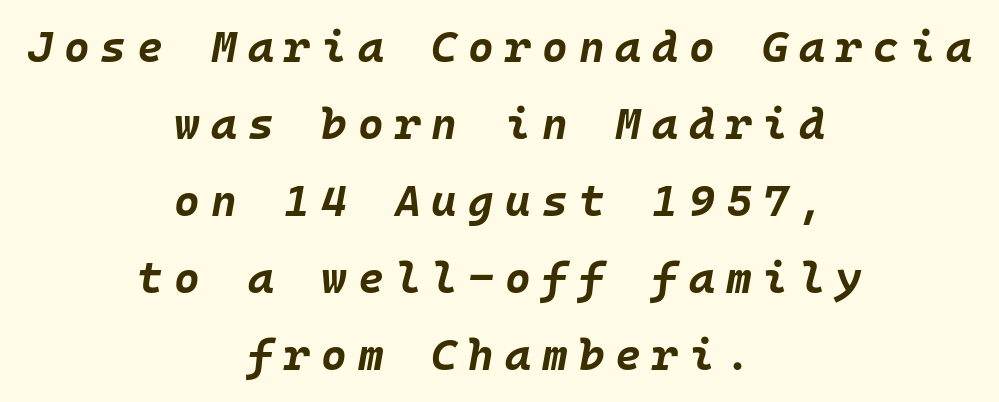
Compared with an ordinary text face, these strokes are far heavier — a full bold. Designer's note — italics engaged. The string is rendered with underlining switched off. Is the block centered? Yes — each line is placed symmetrically about the middle.
